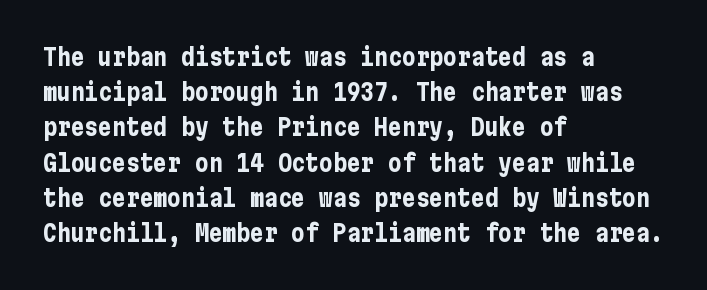
{"italic": "no", "bold": "yes", "underline": "no", "align": "left", "line_spacing": "normal", "line_spacing_ratio": 1.53, "letter_spacing": "normal", "letter_spacing_em": 0.0, "glyph_px": 23}
